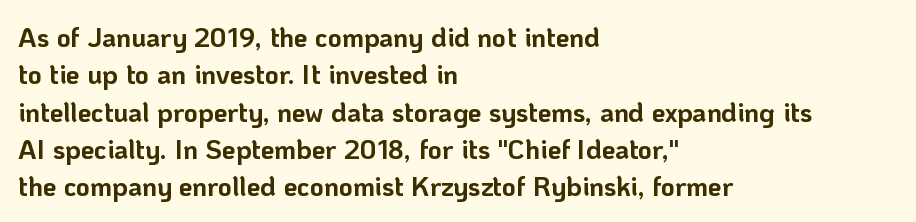
{"italic": "no", "bold": "yes", "underline": "no", "align": "left", "line_spacing": "normal", "line_spacing_ratio": 1.38, "letter_spacing": "normal", "letter_spacing_em": 0.0, "glyph_px": 27}
